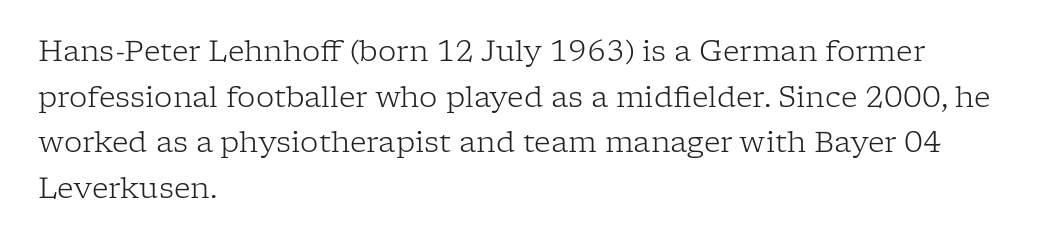
In terms of letterform style, serifs are clearly present. No chunkiness to these letters — they're not bold. The passage shown stacks its lines at a standard gap. Type without underlining. Leftover space on each line is placed entirely after the last word. A roman cut, with each character standing at attention.
